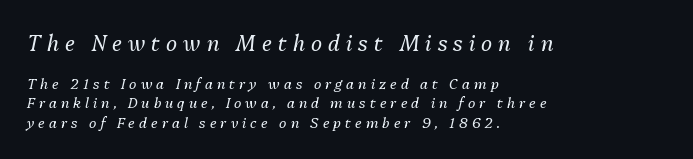
Q: Is the text bold? A: No.
Q: Is the text italic (slanted)? A: Yes, it leans right by about 13 degrees.
Q: Is the text underlined? A: No.
Q: How is the paragraph aligned? A: Left-aligned.
Q: Is the spacing between letters normal or unusually wide? A: Unusually wide.
Q: Is the spacing between lines tight, normal or loose? A: Normal.
Q: Which block of text is set in a larger size, the first (top) or the second (bottom)? A: The first (top) one.
